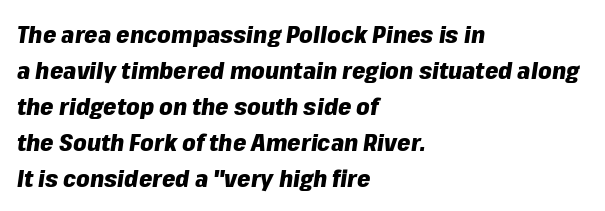
The passage is arranged the way most books set body copy — flush left. Words appear dense and cohesive because spacing is normal. The space beneath each line is pristine and unruled. The letters are bold, with thick, heavy strokes. The vertical gap from one line to the next is medium. The rendering applies a slant to the glyphs.
